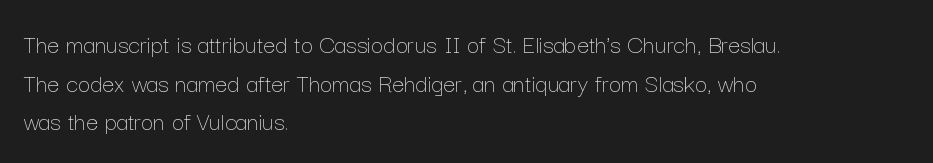
The image shows 27 px text type, upright; set left-aligned, normal line spacing (1.43x), normal letter spacing, not underlined.
